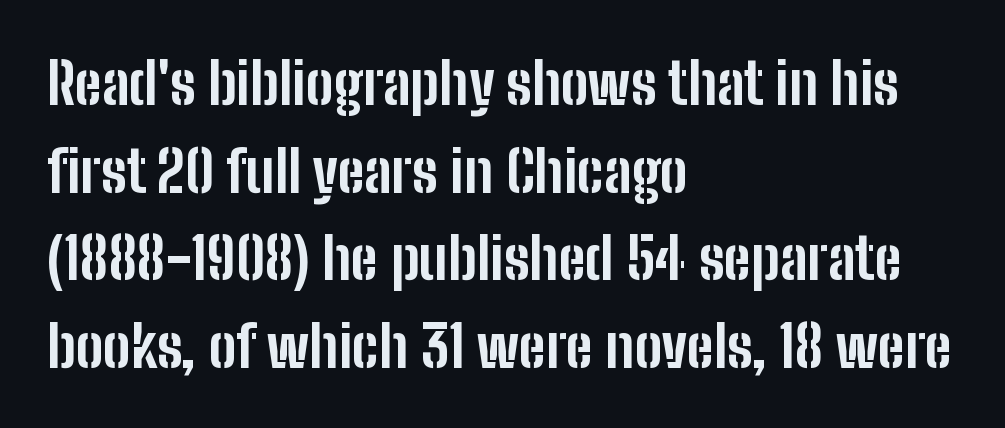
The image shows 58 px bold, condensed sans-serif type, upright; set left-aligned, normal line spacing (1.51x), normal letter spacing, not underlined; low stroke contrast and a medium x-height.
